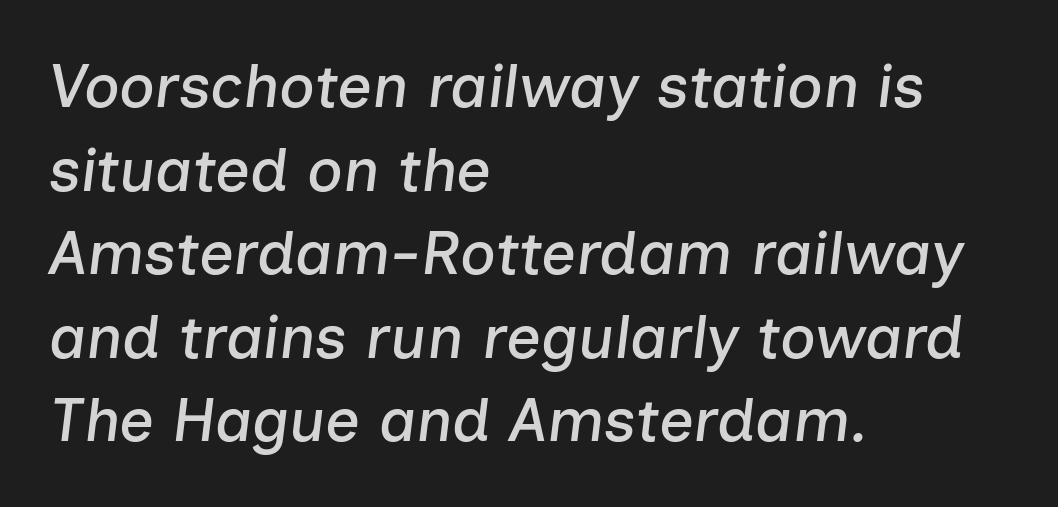
The image shows 61 px text type, italic (leaning right); set left-aligned, normal line spacing (1.37x), normal letter spacing, not underlined; low stroke contrast and a medium x-height.
